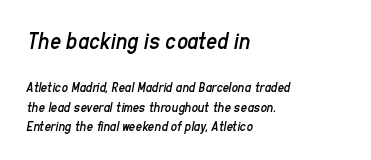
{"italic": "yes", "lean": "right", "slant_degrees": 11, "bold": "no", "underline": "no", "align": "left", "line_spacing": "normal", "line_spacing_ratio": 1.38, "letter_spacing": "normal", "letter_spacing_em": 0.0, "larger_block": "first", "size_ratio": 1.71, "glyph_px": 24}
